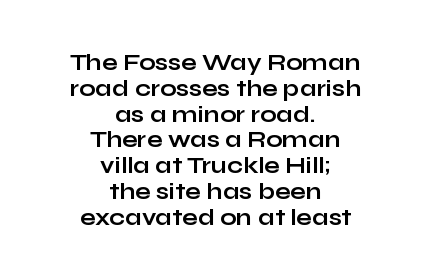
Q: Is the text bold? A: Yes.
Q: Is the text italic (slanted)? A: No, it is upright.
Q: Is the text underlined? A: No.
Q: How is the paragraph aligned? A: Centered.
Q: Is the spacing between letters normal or unusually wide? A: Normal.
Q: Is the spacing between lines tight, normal or loose? A: Tight.
